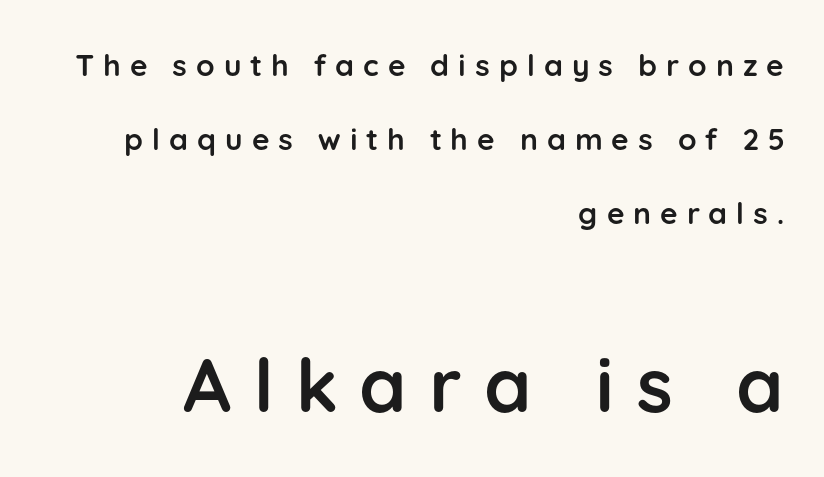
{"serif": "no", "italic": "no", "bold": "yes", "weight": "semibold", "width": "normal", "stroke_contrast": "low", "x_height": "medium", "monospaced": "no", "underline": "no", "align": "right", "line_spacing": "loose", "line_spacing_ratio": 2.47, "letter_spacing": "wide", "letter_spacing_em": 0.3, "larger_block": "second", "size_ratio": 2.5, "glyph_px": 75}
